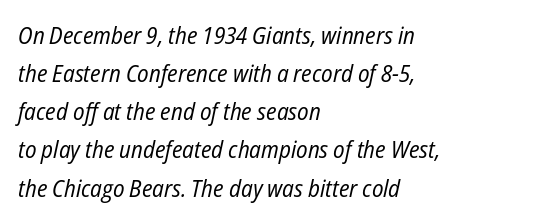
The image shows 24 px text type, italic (leaning right); set left-aligned, normal line spacing (1.59x), normal letter spacing, not underlined.
